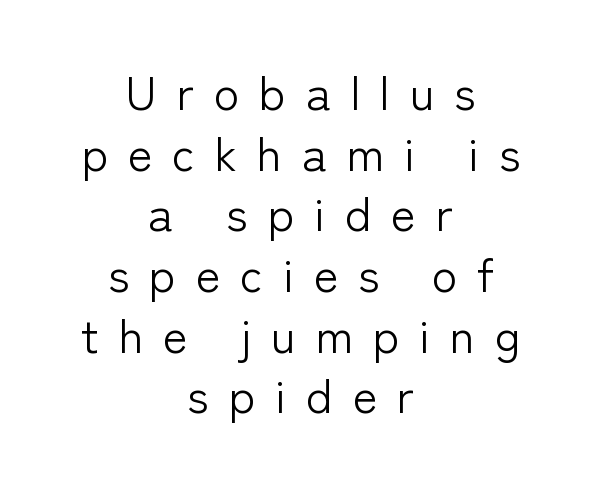
Q: Is the text bold? A: No.
Q: Is the text italic (slanted)? A: No, it is upright.
Q: Is the typeface a serif or a sans-serif typeface? A: Sans-serif.
Q: Is the text underlined? A: No.
Q: How is the paragraph aligned? A: Centered.
Q: Is the spacing between letters normal or unusually wide? A: Unusually wide.
Q: Is the spacing between lines tight, normal or loose? A: Normal.
Q: Width (condensed, normal, or wide)? A: Normal.
Q: Stroke contrast? A: Low.
Q: x-height? A: Medium.
Q: Monospaced? A: No.
